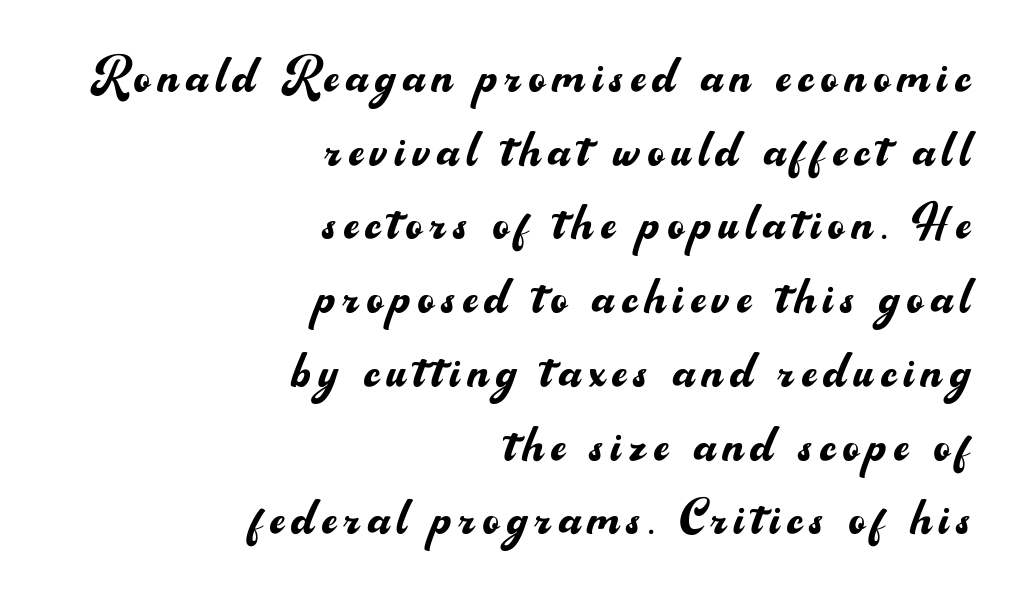
The image shows 63 px regular-weight sans-serif type; set right-aligned, line spacing 1.17x, not underlined; medium stroke contrast and a small x-height.
